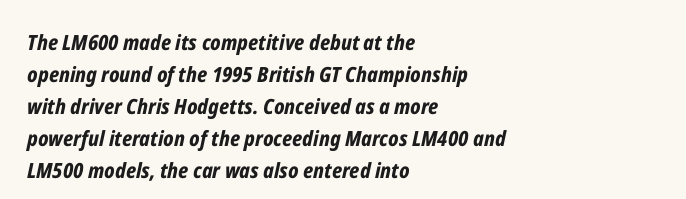
The image shows 21 px bold type, italic (leaning right); set left-aligned, normal line spacing (1.52x), normal letter spacing, not underlined.
